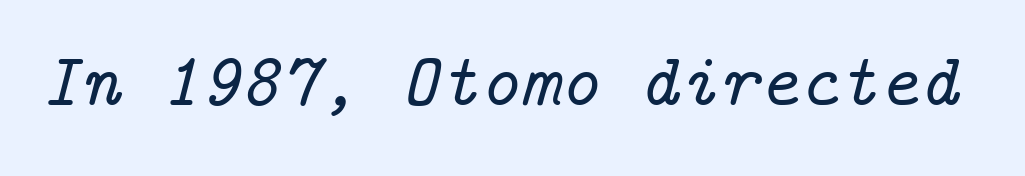
The image shows 76 px serif type, italic (leaning right); set normal letter spacing, not underlined; low stroke contrast and a medium x-height.
